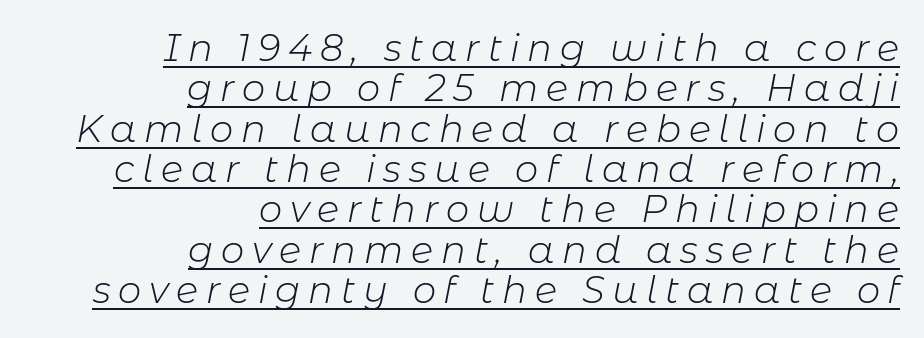
{"italic": "yes", "lean": "right", "slant_degrees": 11, "bold": "no", "weight": "light", "width": "normal", "stroke_contrast": "low", "x_height": "medium", "monospaced": "no", "underline": "yes", "align": "right", "line_spacing": "tight", "line_spacing_ratio": 1.09, "letter_spacing": "wide", "letter_spacing_em": 0.21, "glyph_px": 37}
